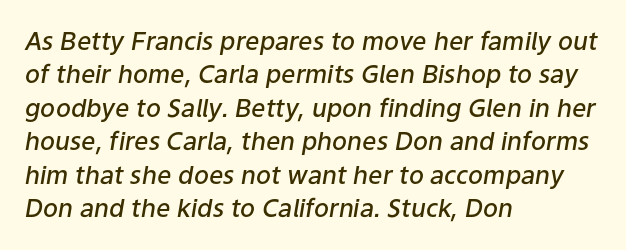
The image shows 25 px text type, italic (leaning right); set left-aligned, normal line spacing (1.34x), normal letter spacing, not underlined.
